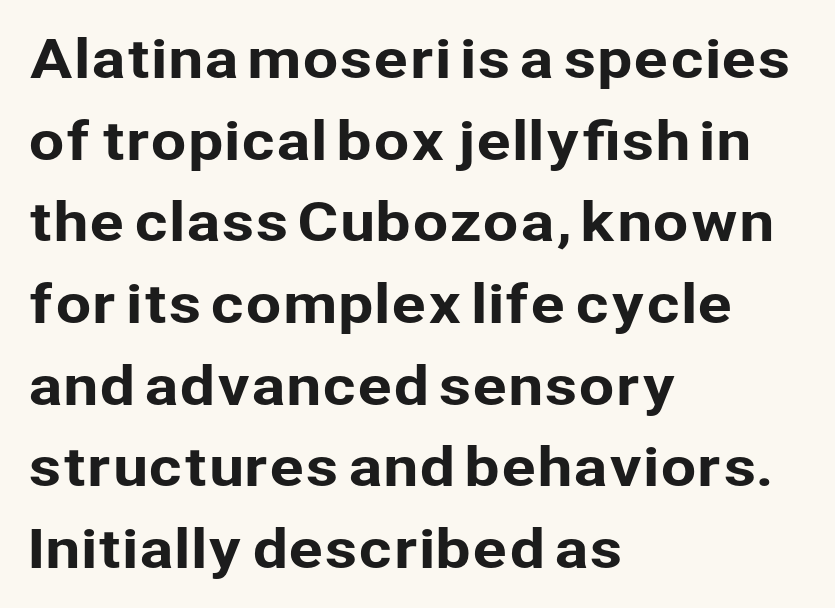
{"serif": "no", "italic": "no", "width": "normal", "stroke_contrast": "low", "x_height": "medium", "monospaced": "no", "underline": "no", "align": "left", "line_spacing": "normal", "line_spacing_ratio": 1.57, "letter_spacing": "normal", "letter_spacing_em": 0.0, "glyph_px": 52}
